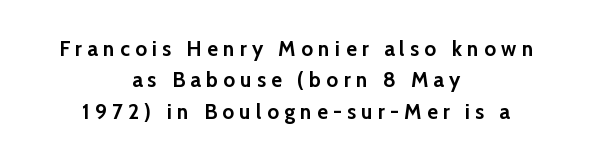
Q: Is the text bold? A: Yes.
Q: Is the text italic (slanted)? A: No, it is upright.
Q: Is the text underlined? A: No.
Q: How is the paragraph aligned? A: Centered.
Q: Is the spacing between letters normal or unusually wide? A: Unusually wide.
Q: Is the spacing between lines tight, normal or loose? A: Normal.
